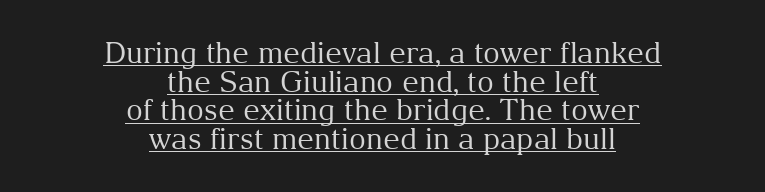
The typesetter chose a symmetrical, centered arrangement here. The passage shown is typed in a proportional face where columns would drift. The font's upright variant was chosen for this text. Nothing unusual about the tracking: characters are spaced as the font intends. This sample trades vertical openness for compactness between lines.
